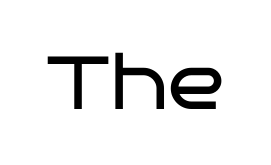
{"serif": "no", "italic": "no", "bold": "no", "weight": "regular", "width": "wide", "stroke_contrast": "low", "x_height": "large", "monospaced": "no", "underline": "no", "letter_spacing": "normal", "letter_spacing_em": 0.0, "glyph_px": 75}
